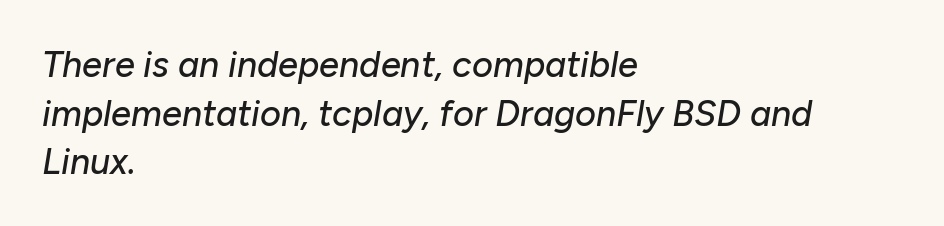
This rendering uses left alignment, leaving the right contour irregular. A typesetter would call this leading conventional body-copy spacing. When letters slant like this, we call the style italic. The string is rendered with underlining switched off.
